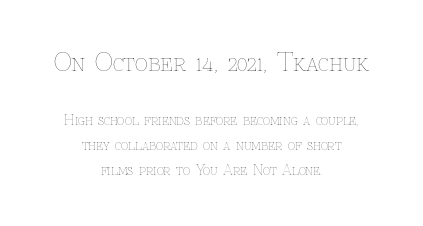
Q: Is the text bold? A: No.
Q: Is the text italic (slanted)? A: No, it is upright.
Q: Is the text underlined? A: No.
Q: How is the paragraph aligned? A: Centered.
Q: Is the spacing between letters normal or unusually wide? A: Normal.
Q: Which block of text is set in a larger size, the first (top) or the second (bottom)? A: The first (top) one.
